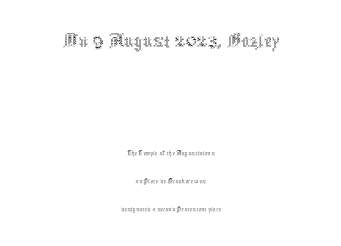
The block sitting higher on the canvas is the one with enlarged characters. The type sits square on the baseline with zero lean. Anything drawn beneath the words? Only blank space. There is no visible air inserted between adjacent glyphs.
